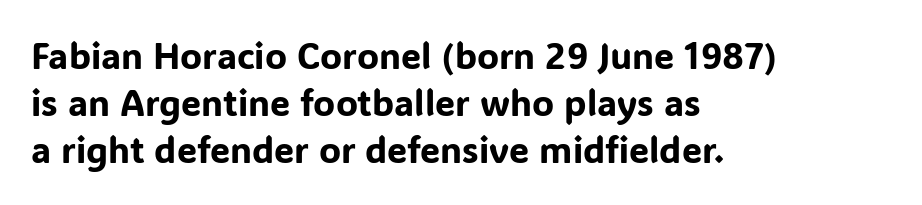
The image shows 36 px sans-serif type, upright; set left-aligned, normal line spacing (1.31x), normal letter spacing, not underlined; low stroke contrast and a medium x-height.
